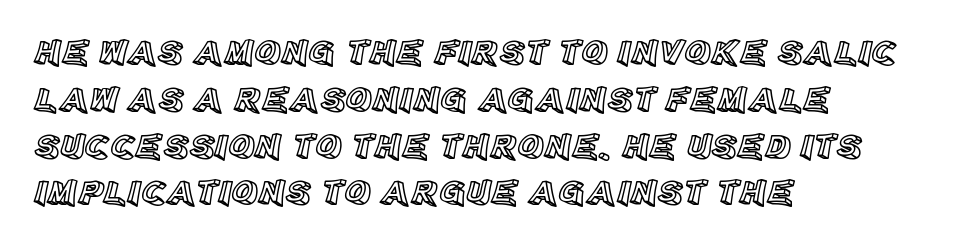
Leftover space on each line is placed entirely after the last word. Reading down the column, the eye jumps a familiar distance to each next line. No extra tracking has been applied to these lines. Only glyphs here, with clear space below each row.
